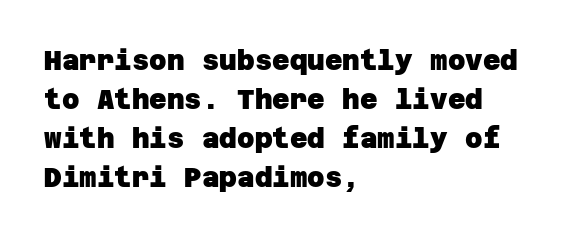
Check the space under the baseline: it is left empty. These lines sit exactly where default settings would place them. Its strokes are broad and dark, the hallmark of bold type. The compositor pushed each line to the left boundary.
